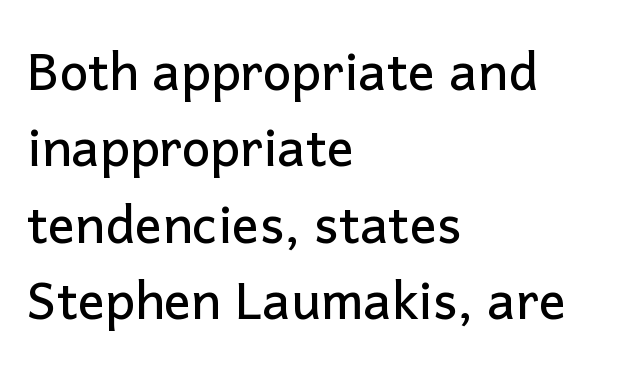
The image shows 51 px sans-serif type, upright; set left-aligned, normal line spacing (1.5x), normal letter spacing, not underlined; low stroke contrast and a medium x-height.
